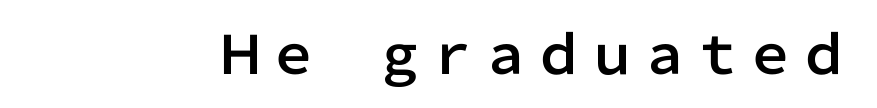
The image shows 53 px sans-serif type, upright; set normal letter spacing, not underlined; low stroke contrast and a medium x-height.
